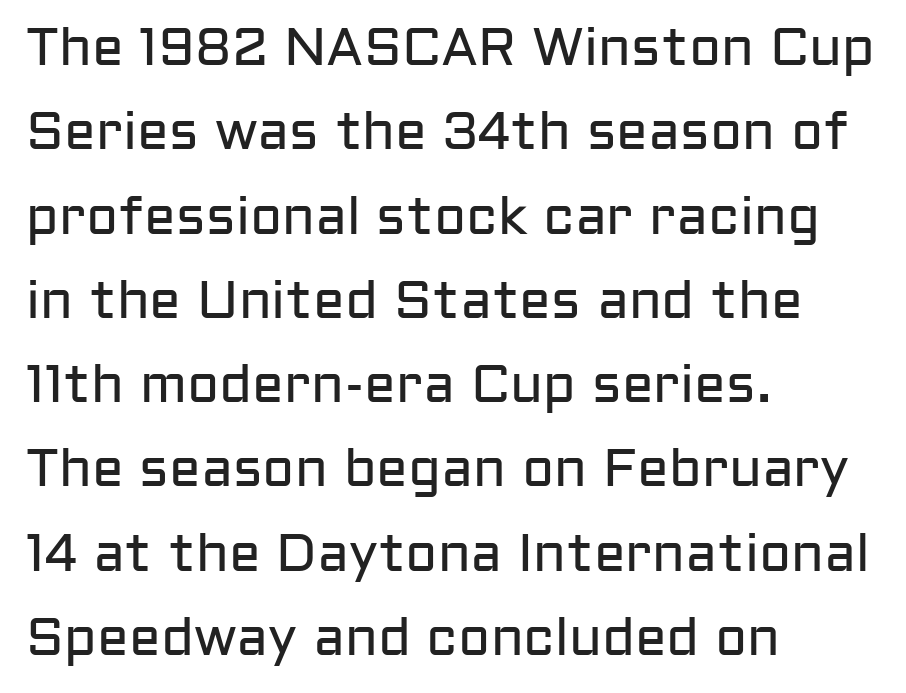
{"serif": "no", "italic": "no", "bold": "no", "weight": "regular", "width": "normal", "stroke_contrast": "low", "x_height": "medium", "monospaced": "no", "underline": "no", "align": "left", "line_spacing": "normal", "line_spacing_ratio": 1.59, "letter_spacing": "normal", "letter_spacing_em": 0.0, "glyph_px": 53}
